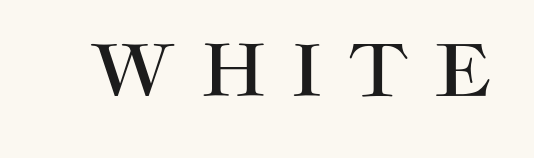
Q: Is the text italic (slanted)? A: No, it is upright.
Q: Is the typeface a serif or a sans-serif typeface? A: Sans-serif.
Q: Is the text underlined? A: No.
Q: Is the spacing between letters normal or unusually wide? A: Unusually wide.
Q: Width (condensed, normal, or wide)? A: Normal.
Q: Stroke contrast? A: High.
Q: x-height? A: Large.
Q: Monospaced? A: No.
